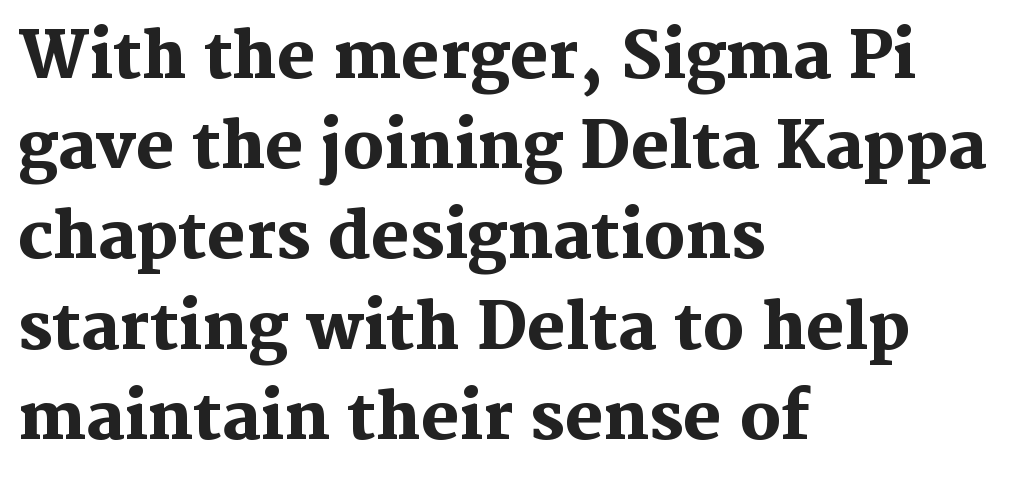
Q: Is the text bold? A: Yes.
Q: Is the text italic (slanted)? A: No, it is upright.
Q: Is the typeface a serif or a sans-serif typeface? A: Serif.
Q: Is the text underlined? A: No.
Q: How is the paragraph aligned? A: Left-aligned.
Q: Is the spacing between letters normal or unusually wide? A: Normal.
Q: Is the spacing between lines tight, normal or loose? A: Normal.
Q: Width (condensed, normal, or wide)? A: Normal.
Q: Stroke contrast? A: Medium.
Q: x-height? A: Medium.
Q: Monospaced? A: No.
